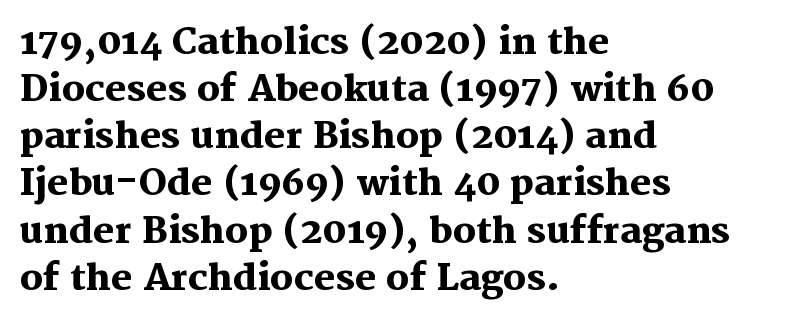
This is heavy type, rendered in bold. The type is set solid horizontally, with unmodified tracking. Type without underlining. A typesetter would call this proportional, since set widths differ per character. Horizontally, the lines are justified to the leading edge only. Characters remain perfectly vertical along every line.
